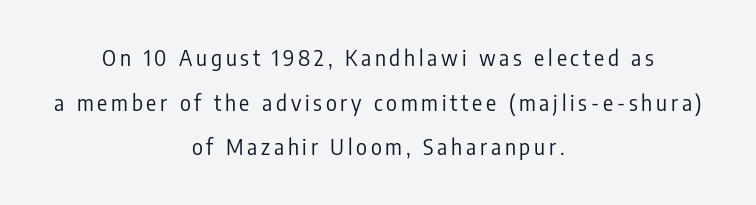
{"italic": "no", "bold": "no", "underline": "no", "align": "center", "line_spacing": "loose", "line_spacing_ratio": 2.12, "glyph_px": 21}
